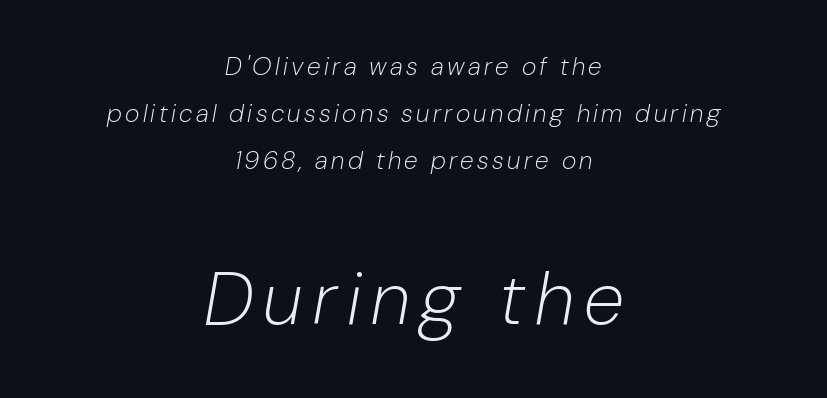
Q: Is the text bold? A: No.
Q: Is the text italic (slanted)? A: Yes, it leans right by about 10 degrees.
Q: Is the text underlined? A: No.
Q: How is the paragraph aligned? A: Centered.
Q: Which block of text is set in a larger size, the first (top) or the second (bottom)? A: The second (bottom) one.
Q: Width (condensed, normal, or wide)? A: Normal.
Q: Stroke contrast? A: Low.
Q: x-height? A: Medium.
Q: Monospaced? A: No.
